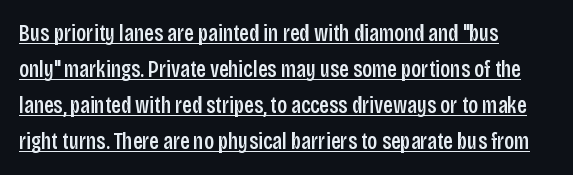
Q: Is the text italic (slanted)? A: No, it is upright.
Q: Is the text underlined? A: Yes.
Q: How is the paragraph aligned? A: Left-aligned.
Q: Is the spacing between letters normal or unusually wide? A: Normal.
Q: Is the spacing between lines tight, normal or loose? A: Normal.
